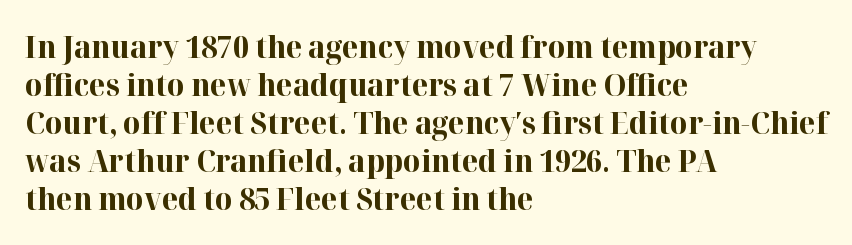
{"serif": "yes", "italic": "no", "bold": "yes", "weight": "bold", "width": "normal", "stroke_contrast": "high", "x_height": "medium", "monospaced": "no", "underline": "no", "align": "left", "line_spacing": "normal", "line_spacing_ratio": 1.27, "letter_spacing": "normal", "letter_spacing_em": 0.0, "glyph_px": 30}
